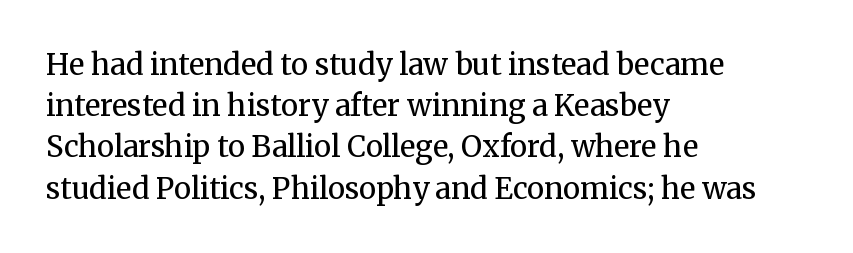
The image shows 29 px regular-weight serif type, upright; set left-aligned, normal line spacing (1.42x), normal letter spacing, not underlined; medium stroke contrast and a medium x-height.
